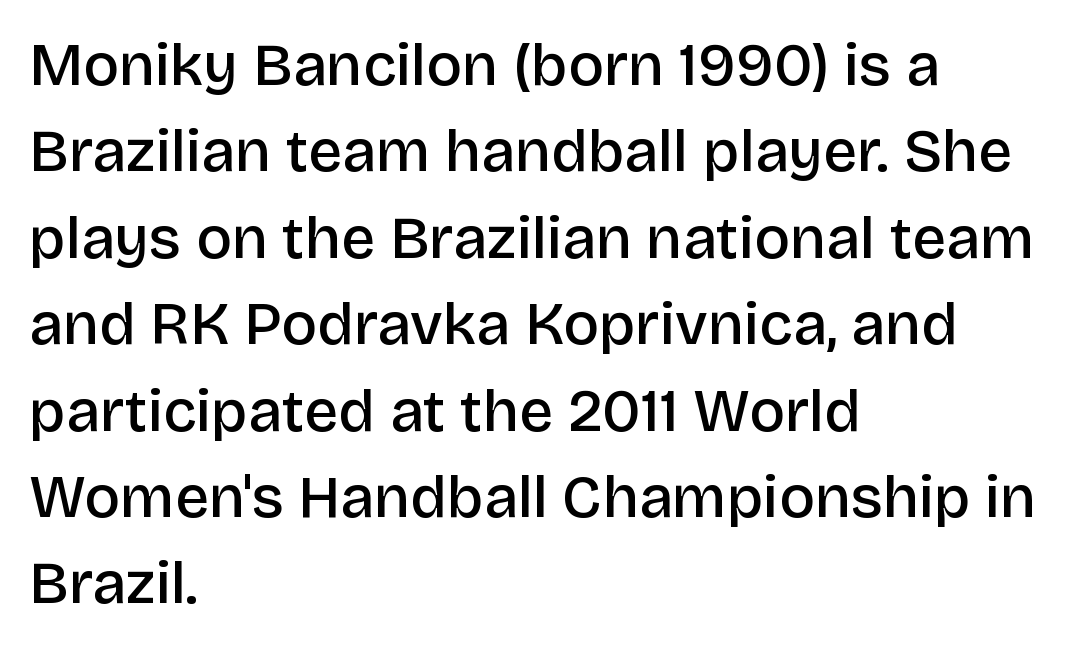
{"serif": "no", "italic": "no", "bold": "semi", "weight": "semibold", "width": "normal", "stroke_contrast": "low", "x_height": "large", "monospaced": "no", "underline": "no", "align": "left", "line_spacing": "normal", "line_spacing_ratio": 1.44, "letter_spacing": "normal", "letter_spacing_em": 0.0, "glyph_px": 60}
